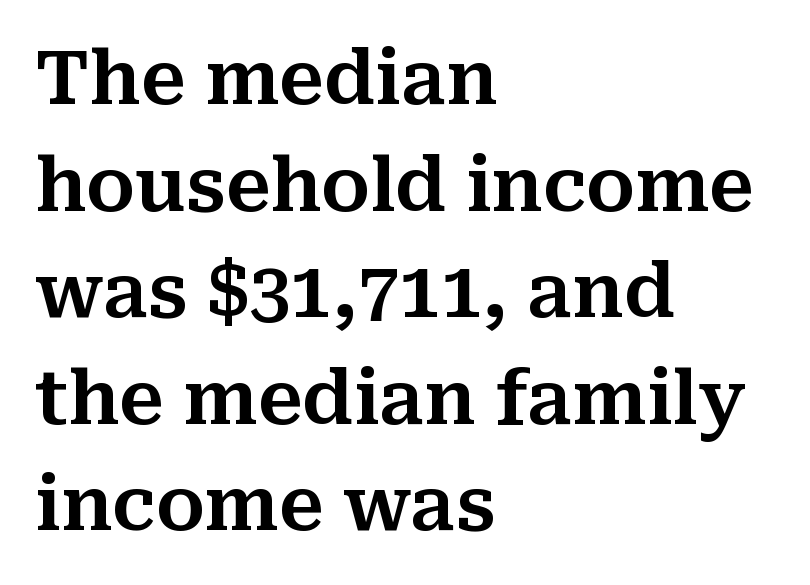
The image shows 74 px serif type, upright; set left-aligned, normal line spacing (1.44x), normal letter spacing, not underlined; medium stroke contrast and a medium x-height.
